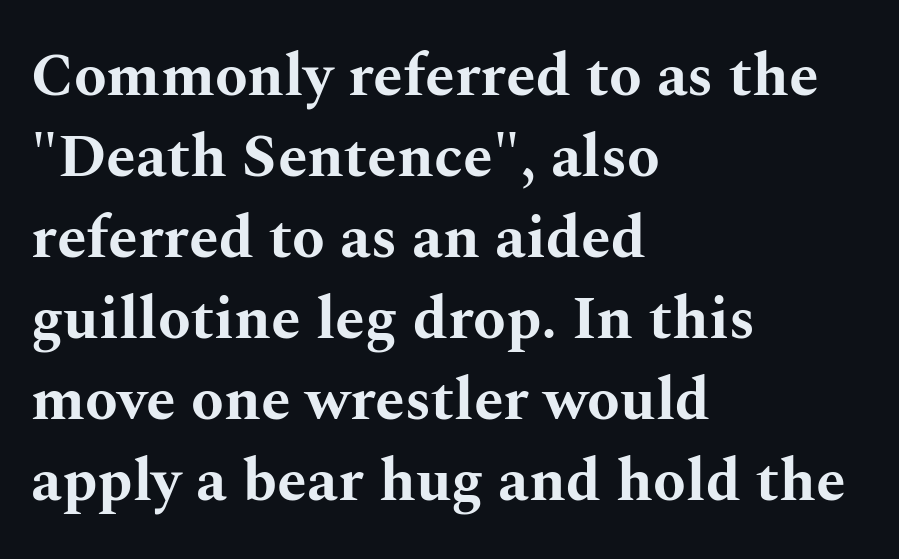
Q: Is the text bold? A: Yes.
Q: Is the text italic (slanted)? A: No, it is upright.
Q: Is the typeface a serif or a sans-serif typeface? A: Serif.
Q: Is the text underlined? A: No.
Q: How is the paragraph aligned? A: Left-aligned.
Q: Is the spacing between letters normal or unusually wide? A: Normal.
Q: Is the spacing between lines tight, normal or loose? A: Normal.
Q: Width (condensed, normal, or wide)? A: Wide.
Q: Stroke contrast? A: Medium.
Q: x-height? A: Medium.
Q: Monospaced? A: No.
